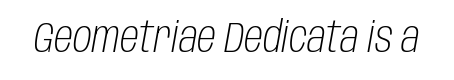
The image shows 43 px light, condensed type, italic (leaning right); set normal letter spacing, not underlined; low stroke contrast and a large x-height.
